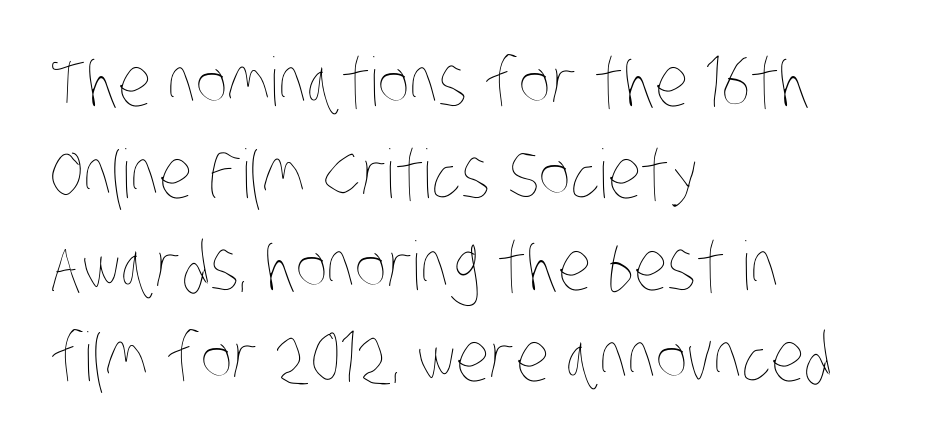
{"bold": "no", "weight": "thin", "width": "condensed", "stroke_contrast": "low", "x_height": "large", "monospaced": "no", "underline": "no", "align": "left", "line_spacing": "normal", "line_spacing_ratio": 1.37, "letter_spacing": "normal", "letter_spacing_em": 0.0, "glyph_px": 67}
